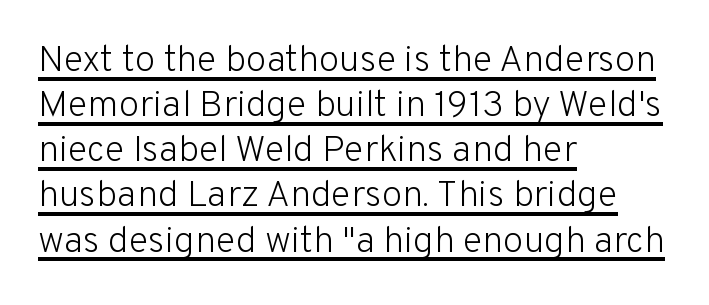
Q: Is the text bold? A: No.
Q: Is the text italic (slanted)? A: No, it is upright.
Q: Is the typeface a serif or a sans-serif typeface? A: Sans-serif.
Q: Is the text underlined? A: Yes.
Q: How is the paragraph aligned? A: Left-aligned.
Q: Is the spacing between letters normal or unusually wide? A: Normal.
Q: Width (condensed, normal, or wide)? A: Normal.
Q: Stroke contrast? A: Low.
Q: x-height? A: Medium.
Q: Monospaced? A: No.
